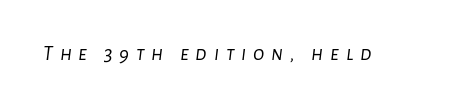
Q: Is the text bold? A: No.
Q: Is the text italic (slanted)? A: Yes, it leans right by about 7 degrees.
Q: Is the text underlined? A: No.
Q: Is the spacing between letters normal or unusually wide? A: Unusually wide.
